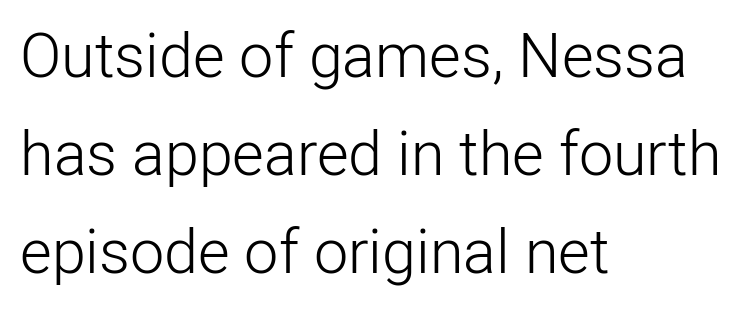
{"serif": "no", "italic": "no", "bold": "no", "weight": "light", "width": "normal", "stroke_contrast": "low", "x_height": "medium", "monospaced": "no", "underline": "no", "align": "left", "line_spacing": "normal", "line_spacing_ratio": 1.61, "letter_spacing": "normal", "letter_spacing_em": 0.0, "glyph_px": 61}
